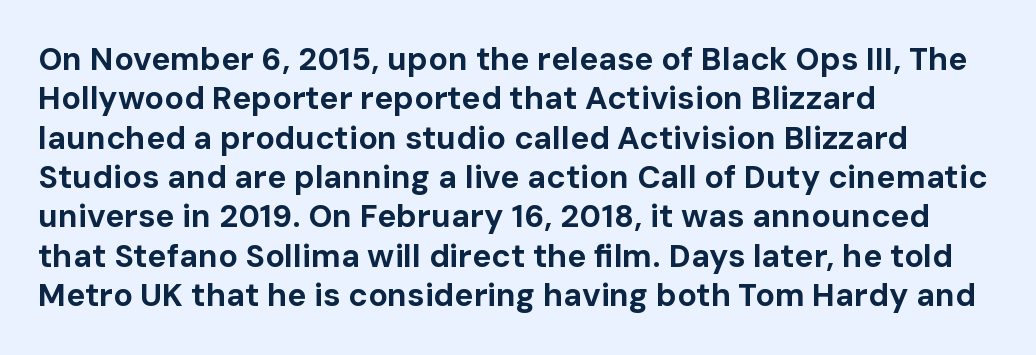
{"serif": "no", "italic": "no", "bold": "yes", "weight": "bold", "width": "normal", "stroke_contrast": "low", "x_height": "medium", "monospaced": "no", "underline": "no", "align": "left", "line_spacing_ratio": 1.23, "letter_spacing": "normal", "letter_spacing_em": 0.0, "glyph_px": 32}
